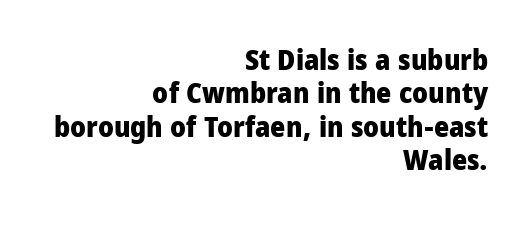
{"serif": "no", "italic": "no", "bold": "yes", "weight": "heavy", "width": "condensed", "stroke_contrast": "low", "x_height": "large", "monospaced": "no", "underline": "no", "align": "right", "line_spacing": "tight", "line_spacing_ratio": 1.15, "letter_spacing": "normal", "letter_spacing_em": 0.0, "glyph_px": 29}
